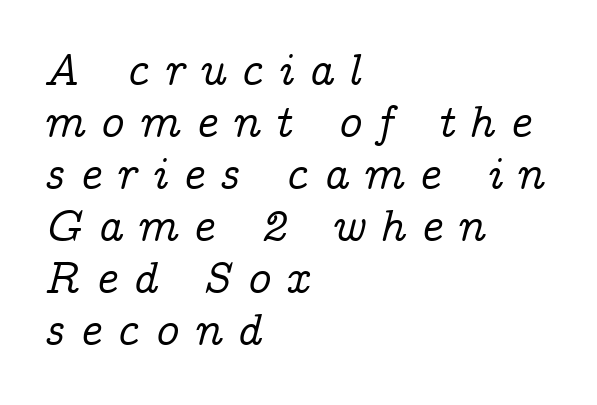
Only glyphs here, with clear space below each row. The rag falls on the right side of this text block. The whole block is typeset with a tilt. The rendering shows small feet on the letterforms — a serif design.
